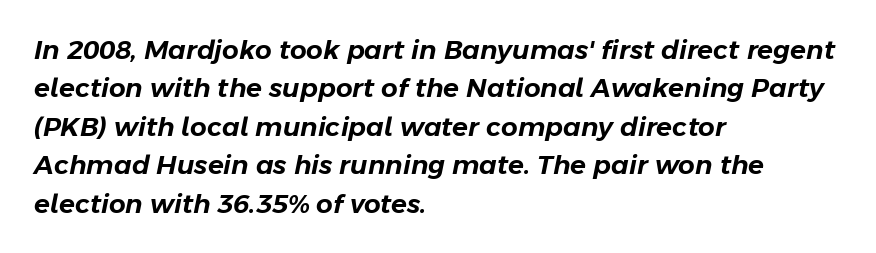
Q: Is the text italic (slanted)? A: Yes, it leans right by about 11 degrees.
Q: Is the text underlined? A: No.
Q: How is the paragraph aligned? A: Left-aligned.
Q: Is the spacing between letters normal or unusually wide? A: Normal.
Q: Is the spacing between lines tight, normal or loose? A: Normal.
